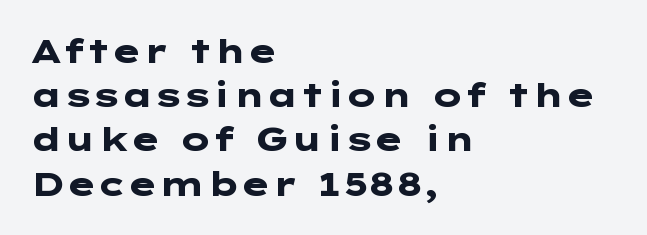
{"serif": "no", "italic": "no", "bold": "yes", "weight": "heavy", "width": "wide", "stroke_contrast": "low", "x_height": "medium", "underline": "no", "align": "left", "line_spacing": "normal", "line_spacing_ratio": 1.34, "letter_spacing": "normal", "letter_spacing_em": 0.0, "glyph_px": 33}
